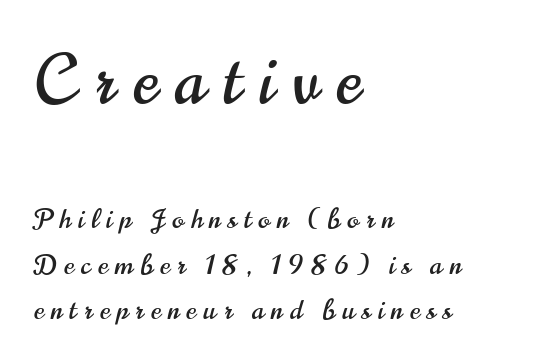
The passage shown is typed in a proportional face where columns would drift. Line beginnings align vertically; line endings do not. Regarding serifs, this sample does without them. The letterforms stand isolated, each surrounded by extra space. These lines sit exactly where default settings would place them.
